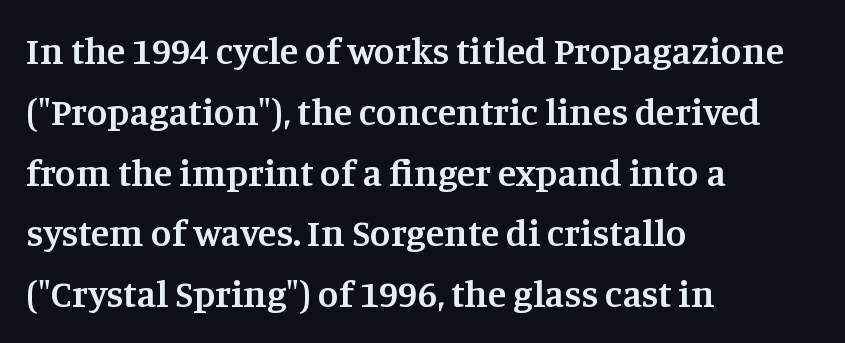
The image shows 38 px semibold serif type, upright; set left-aligned, normal line spacing (1.6x), normal letter spacing, not underlined; medium stroke contrast and a large x-height.
